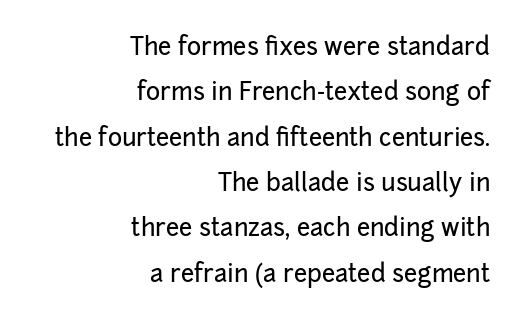
The image shows 24 px text type, upright; set right-aligned, line spacing 1.89x, normal letter spacing, not underlined.
